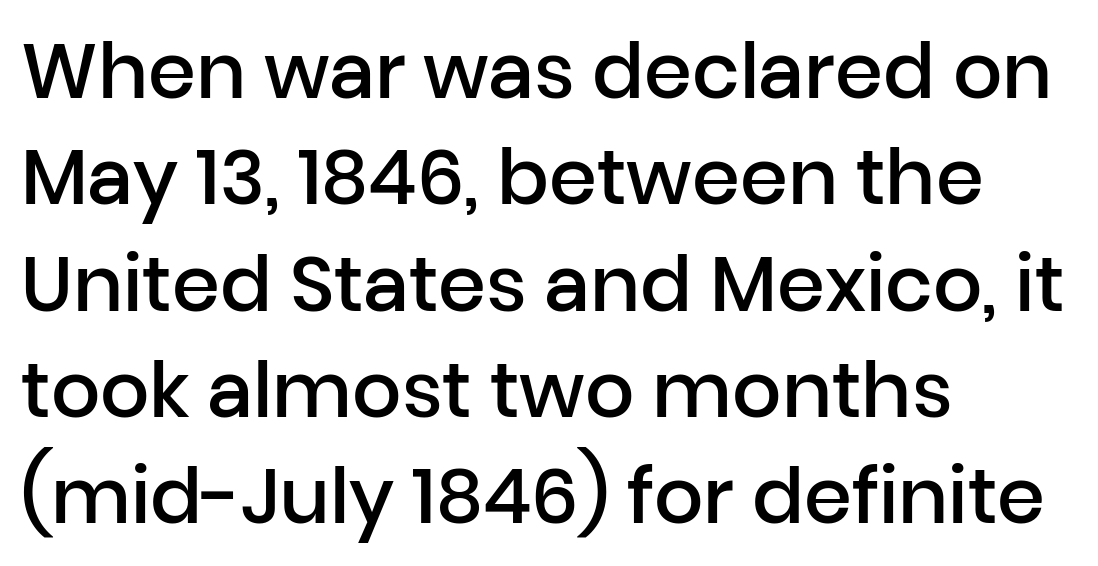
{"serif": "no", "italic": "no", "bold": "semi", "weight": "semibold", "width": "normal", "stroke_contrast": "low", "x_height": "medium", "monospaced": "no", "underline": "no", "align": "left", "line_spacing": "normal", "line_spacing_ratio": 1.38, "letter_spacing": "normal", "letter_spacing_em": 0.0, "glyph_px": 77}
